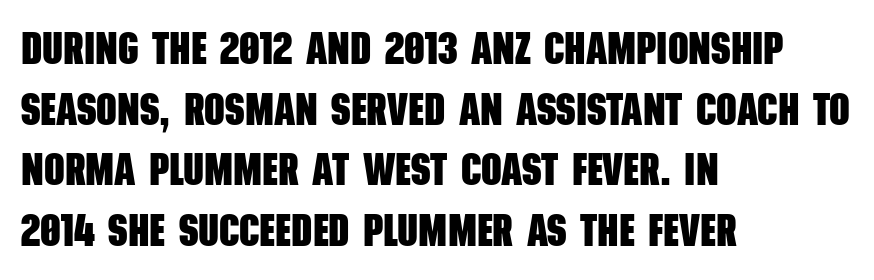
The paragraph has a hard left edge and a soft right edge. The block of text has a typical density, with ordinary space between rows. Between one letter and the next there's only the usual sliver of space. Look at the bottom of the vertical strokes: they stop flat, with no serifs.
